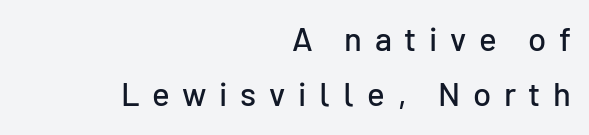
Is this a fixed-width face? No — the glyphs have proportional, varying widths. Each letter's strokes conclude bluntly, with no projecting serifs. A normal amount of white space separates one row of letters from the next. The lettering stays uniformly vertical, giving the passage a roman look. Typeset ragged left — the right edge is the straight one. The letterforms stand isolated, each surrounded by extra space.
